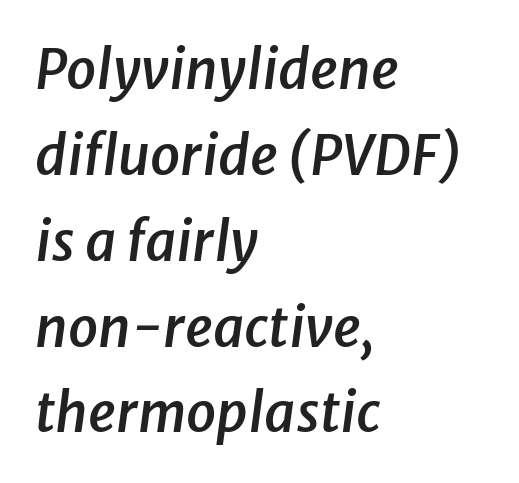
{"italic": "yes", "lean": "right", "slant_degrees": 8, "bold": "semi", "weight": "semibold", "width": "normal", "stroke_contrast": "low", "x_height": "medium", "monospaced": "no", "underline": "no", "align": "left", "line_spacing": "normal", "line_spacing_ratio": 1.59, "letter_spacing": "normal", "letter_spacing_em": 0.0, "glyph_px": 54}
